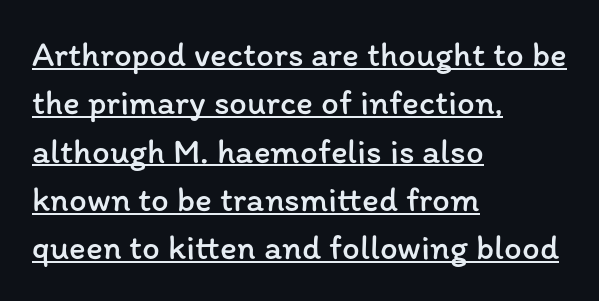
The image shows 35 px regular-weight type, upright; set left-aligned, normal line spacing (1.38x), normal letter spacing, underlined; low stroke contrast and a medium x-height.
